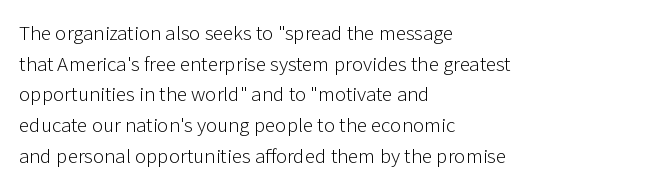
The image shows 21 px text type, upright; set left-aligned, normal line spacing (1.46x), normal letter spacing, not underlined.
